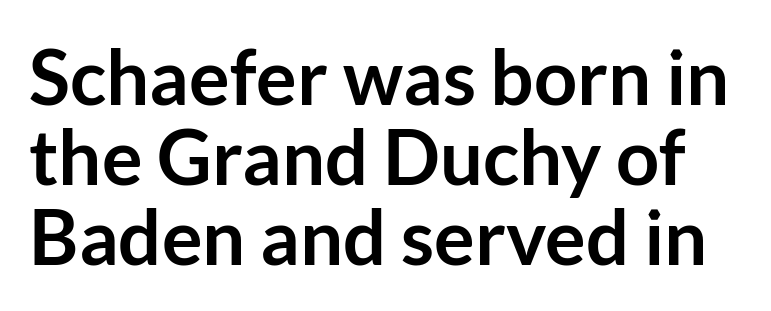
What's the leading like? Squeezed, with rows nearly overlapping. Nothing sits at the stroke ends, so this counts as sans-serif. Rule under the text: the space is simply empty. The glyphs have the mass of a bold cut.
